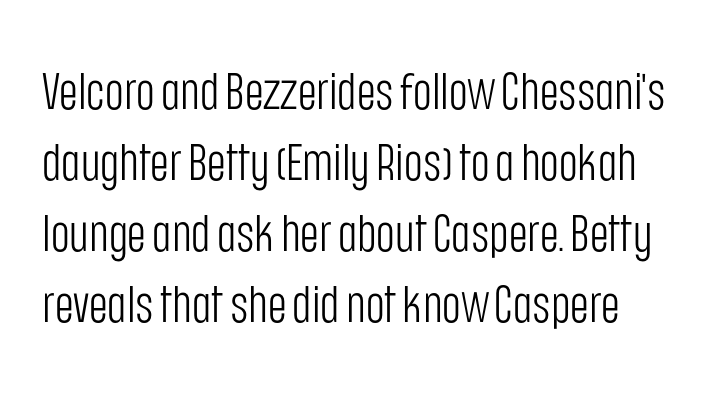
The image shows 51 px light, condensed sans-serif type, upright; set normal line spacing (1.39x), normal letter spacing, not underlined; low stroke contrast and a large x-height.
